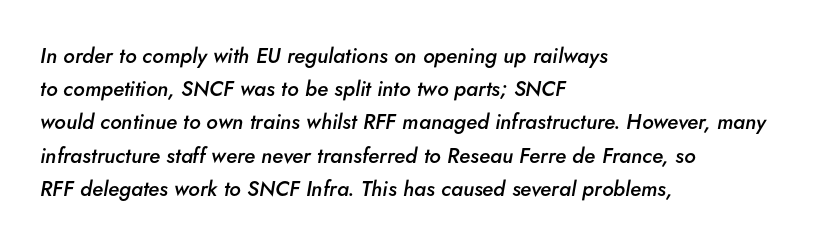
The image shows 21 px text type, italic (leaning right); set left-aligned, normal line spacing (1.58x), normal letter spacing, not underlined.
